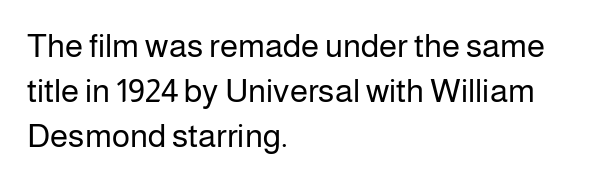
The image shows 33 px regular-weight sans-serif type, upright; set left-aligned, normal line spacing (1.37x), normal letter spacing, not underlined; low stroke contrast and a medium x-height.
